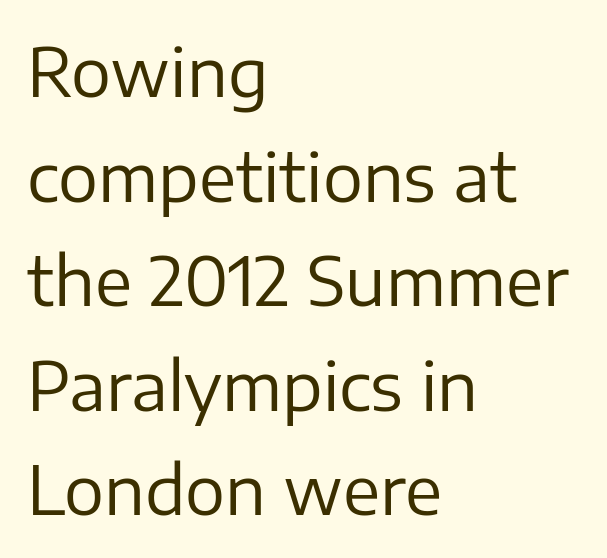
Q: Is the text bold? A: No.
Q: Is the text italic (slanted)? A: No, it is upright.
Q: Is the typeface a serif or a sans-serif typeface? A: Sans-serif.
Q: Is the text underlined? A: No.
Q: How is the paragraph aligned? A: Left-aligned.
Q: Is the spacing between letters normal or unusually wide? A: Normal.
Q: Is the spacing between lines tight, normal or loose? A: Normal.
Q: Width (condensed, normal, or wide)? A: Normal.
Q: Stroke contrast? A: Low.
Q: x-height? A: Medium.
Q: Monospaced? A: No.
